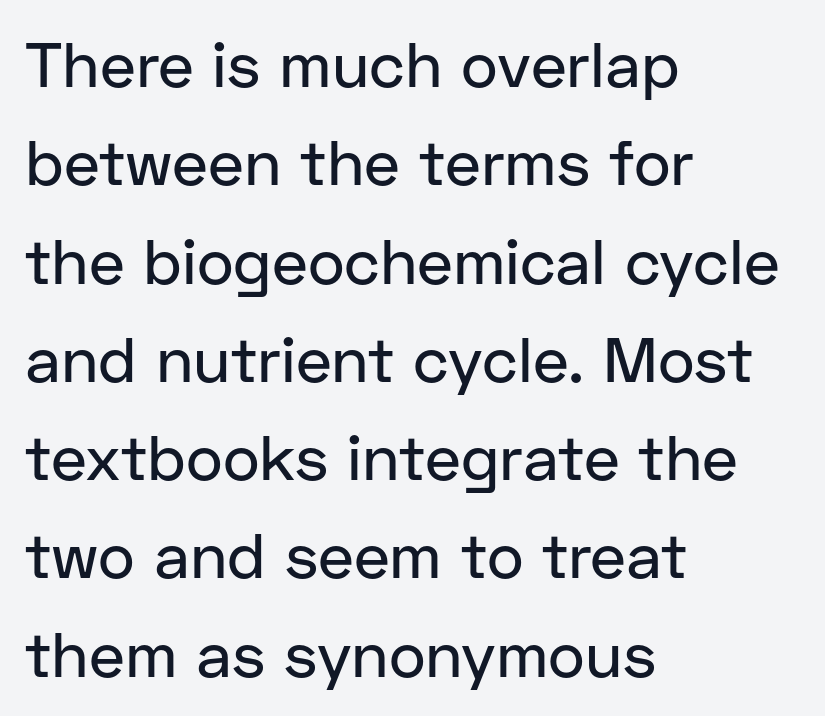
Q: Is the text italic (slanted)? A: No, it is upright.
Q: Is the typeface a serif or a sans-serif typeface? A: Sans-serif.
Q: Is the text underlined? A: No.
Q: How is the paragraph aligned? A: Left-aligned.
Q: Is the spacing between letters normal or unusually wide? A: Normal.
Q: Is the spacing between lines tight, normal or loose? A: Normal.
Q: Width (condensed, normal, or wide)? A: Normal.
Q: Stroke contrast? A: Low.
Q: x-height? A: Medium.
Q: Monospaced? A: No.
